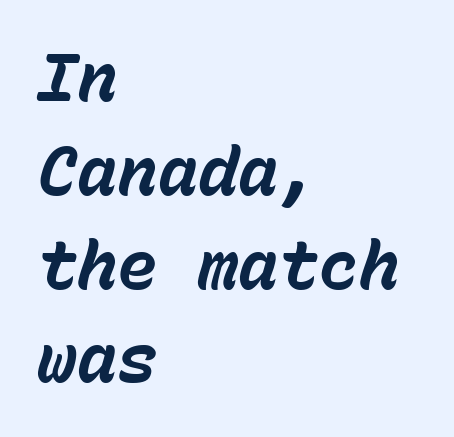
{"italic": "yes", "lean": "right", "slant_degrees": 15, "bold": "yes", "weight": "bold", "width": "normal", "stroke_contrast": "low", "x_height": "medium", "monospaced": "yes", "underline": "no", "align": "left", "line_spacing": "normal", "line_spacing_ratio": 1.4, "letter_spacing": "normal", "letter_spacing_em": 0.0, "glyph_px": 67}
